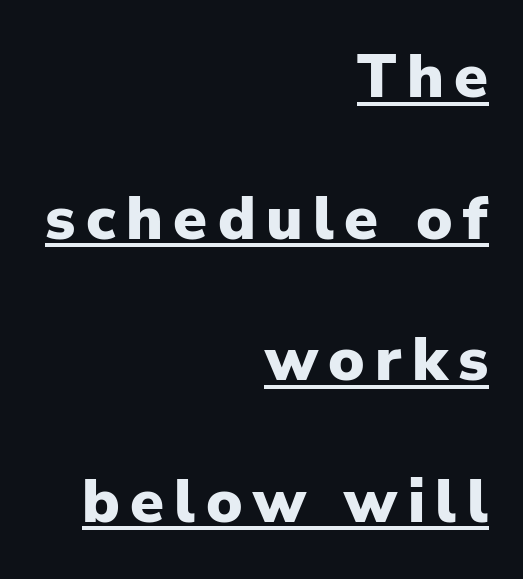
Q: Is the text bold? A: Yes.
Q: Is the text italic (slanted)? A: No, it is upright.
Q: Is the typeface a serif or a sans-serif typeface? A: Sans-serif.
Q: Is the text underlined? A: Yes.
Q: How is the paragraph aligned? A: Right-aligned.
Q: Is the spacing between lines tight, normal or loose? A: Loose.
Q: Width (condensed, normal, or wide)? A: Normal.
Q: Stroke contrast? A: Low.
Q: x-height? A: Medium.
Q: Monospaced? A: No.
